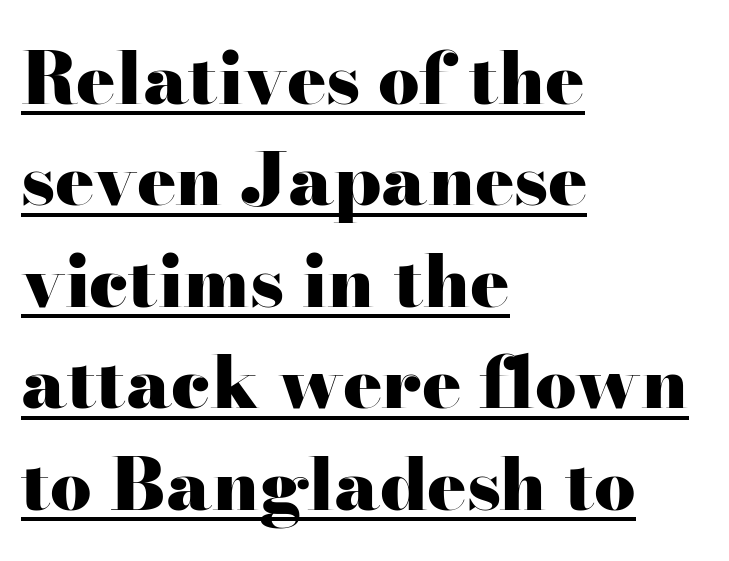
Q: Is the text bold? A: Yes.
Q: Is the text italic (slanted)? A: No, it is upright.
Q: Is the typeface a serif or a sans-serif typeface? A: Serif.
Q: Is the text underlined? A: Yes.
Q: How is the paragraph aligned? A: Left-aligned.
Q: Is the spacing between letters normal or unusually wide? A: Normal.
Q: Is the spacing between lines tight, normal or loose? A: Normal.
Q: Width (condensed, normal, or wide)? A: Wide.
Q: Stroke contrast? A: High.
Q: x-height? A: Small.
Q: Monospaced? A: No.
